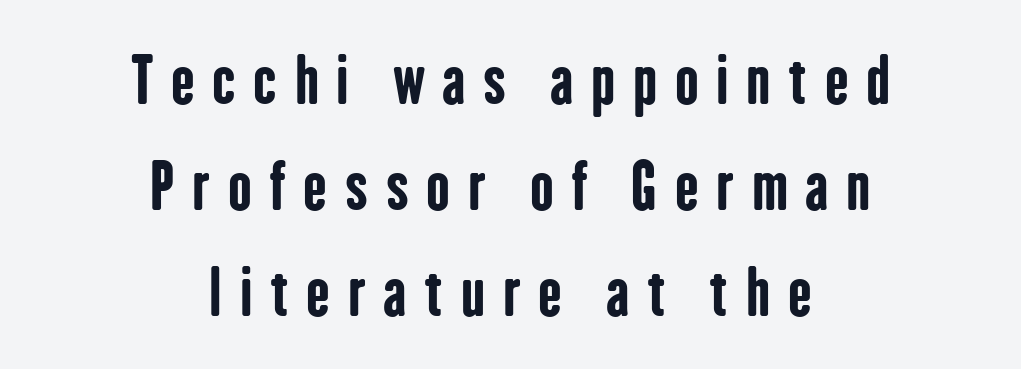
Q: Is the text bold? A: Yes.
Q: Is the text italic (slanted)? A: No, it is upright.
Q: Is the typeface a serif or a sans-serif typeface? A: Sans-serif.
Q: Is the text underlined? A: No.
Q: How is the paragraph aligned? A: Centered.
Q: Is the spacing between letters normal or unusually wide? A: Unusually wide.
Q: Is the spacing between lines tight, normal or loose? A: Normal.
Q: Width (condensed, normal, or wide)? A: Condensed.
Q: Stroke contrast? A: Low.
Q: x-height? A: Medium.
Q: Monospaced? A: No.
